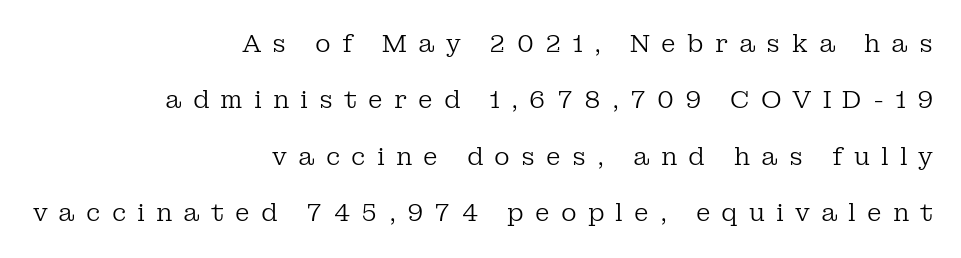
The image shows 24 px text type, upright; set right-aligned, loose line spacing (2.35x), unusually wide letter spacing (+0.46 em), not underlined.
